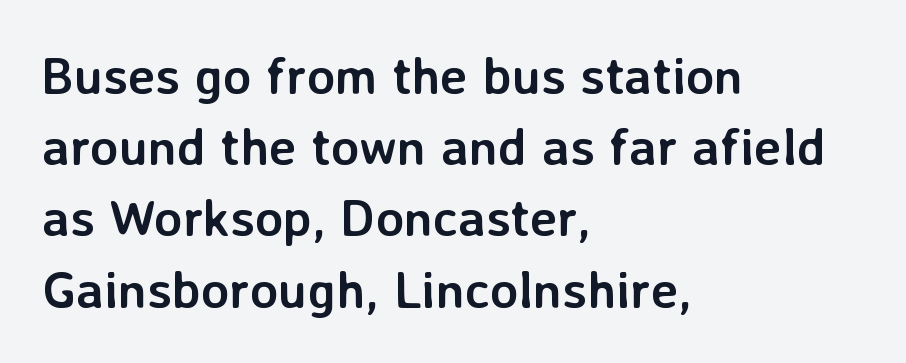
The image shows 52 px semibold sans-serif type, upright; set left-aligned, normal line spacing (1.37x), normal letter spacing, not underlined; low stroke contrast and a medium x-height.
